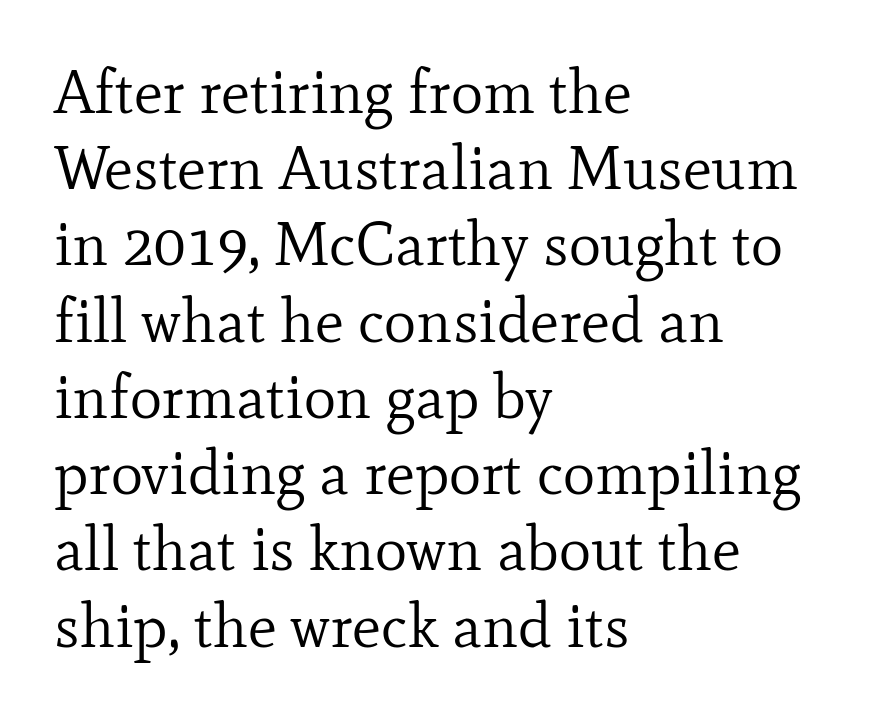
The image shows 61 px regular-weight serif type, upright; set left-aligned, normal line spacing (1.25x), normal letter spacing, not underlined; low stroke contrast and a small x-height.
